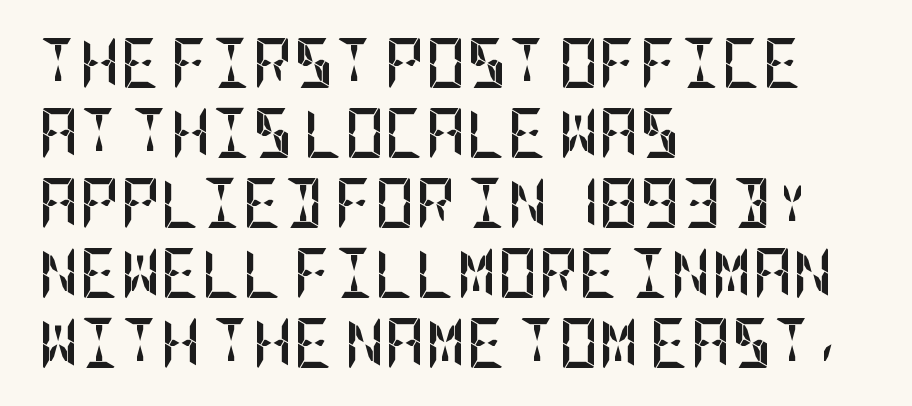
Q: Is the text bold? A: Yes.
Q: Is the text italic (slanted)? A: No, it is upright.
Q: Is the typeface a serif or a sans-serif typeface? A: Sans-serif.
Q: Is the text underlined? A: No.
Q: How is the paragraph aligned? A: Left-aligned.
Q: Is the spacing between letters normal or unusually wide? A: Normal.
Q: Is the spacing between lines tight, normal or loose? A: Normal.
Q: Width (condensed, normal, or wide)? A: Condensed.
Q: Stroke contrast? A: Low.
Q: x-height? A: Large.
